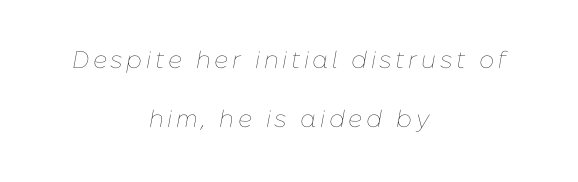
The image shows 24 px text type, italic (leaning right); set centered, loose line spacing (2.45x), not underlined.
